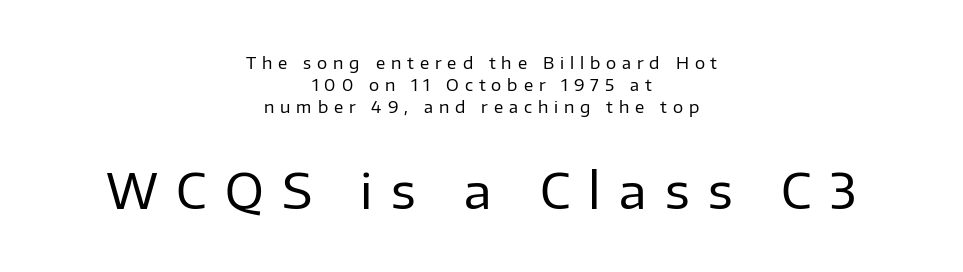
Q: Is the text bold? A: No.
Q: Is the text italic (slanted)? A: No, it is upright.
Q: Is the typeface a serif or a sans-serif typeface? A: Sans-serif.
Q: Is the text underlined? A: No.
Q: How is the paragraph aligned? A: Centered.
Q: Is the spacing between letters normal or unusually wide? A: Unusually wide.
Q: Is the spacing between lines tight, normal or loose? A: Normal.
Q: Which block of text is set in a larger size, the first (top) or the second (bottom)? A: The second (bottom) one.
Q: Width (condensed, normal, or wide)? A: Normal.
Q: Stroke contrast? A: Low.
Q: x-height? A: Medium.
Q: Monospaced? A: No.
